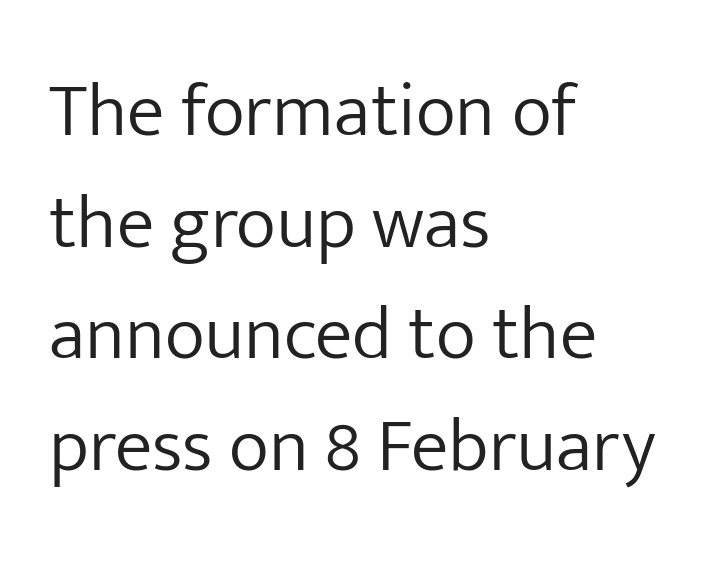
Q: Is the text bold? A: No.
Q: Is the text italic (slanted)? A: No, it is upright.
Q: Is the typeface a serif or a sans-serif typeface? A: Sans-serif.
Q: Is the text underlined? A: No.
Q: How is the paragraph aligned? A: Left-aligned.
Q: Is the spacing between letters normal or unusually wide? A: Normal.
Q: Is the spacing between lines tight, normal or loose? A: Normal.
Q: Width (condensed, normal, or wide)? A: Normal.
Q: Stroke contrast? A: Low.
Q: x-height? A: Medium.
Q: Monospaced? A: No.
